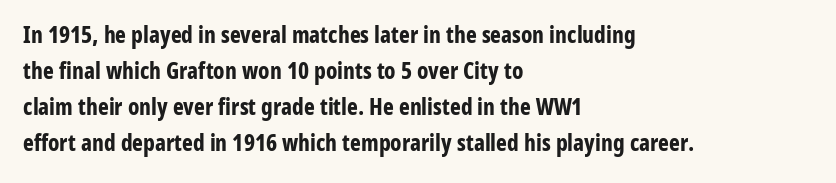
Q: Is the text bold? A: Yes.
Q: Is the text italic (slanted)? A: No, it is upright.
Q: Is the text underlined? A: No.
Q: How is the paragraph aligned? A: Left-aligned.
Q: Is the spacing between letters normal or unusually wide? A: Normal.
Q: Is the spacing between lines tight, normal or loose? A: Normal.
